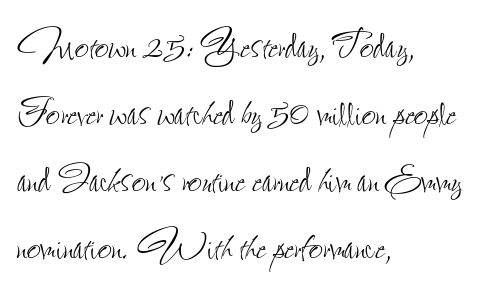
The image shows 49 px thin, condensed type; set left-aligned, normal line spacing (1.37x), normal letter spacing, not underlined; low stroke contrast and a small x-height.
